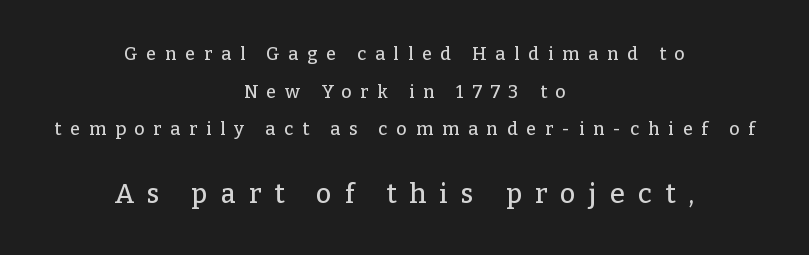
The image shows 27 px text type, upright; set centered, loose line spacing (2.09x), unusually wide letter spacing (+0.49 em), not underlined; the second (bottom) block is 1.5x larger.
